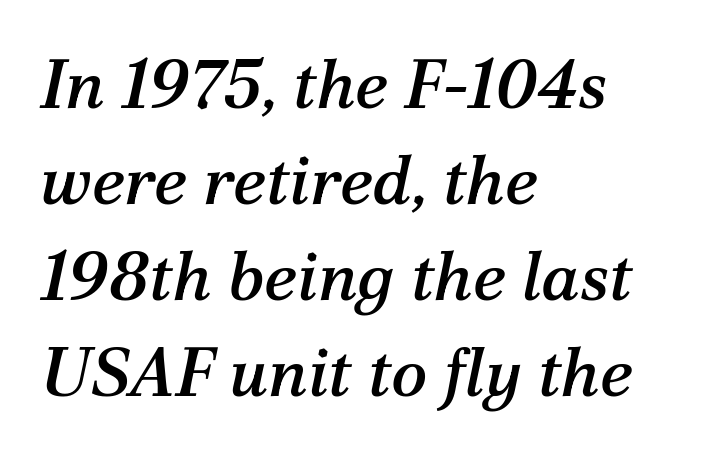
Here the designer chose a conventional face with non-uniform glyph widths. The whole block is typeset with a tilt. This rendering uses left alignment, leaving the right contour irregular. Letter spacing: default.
